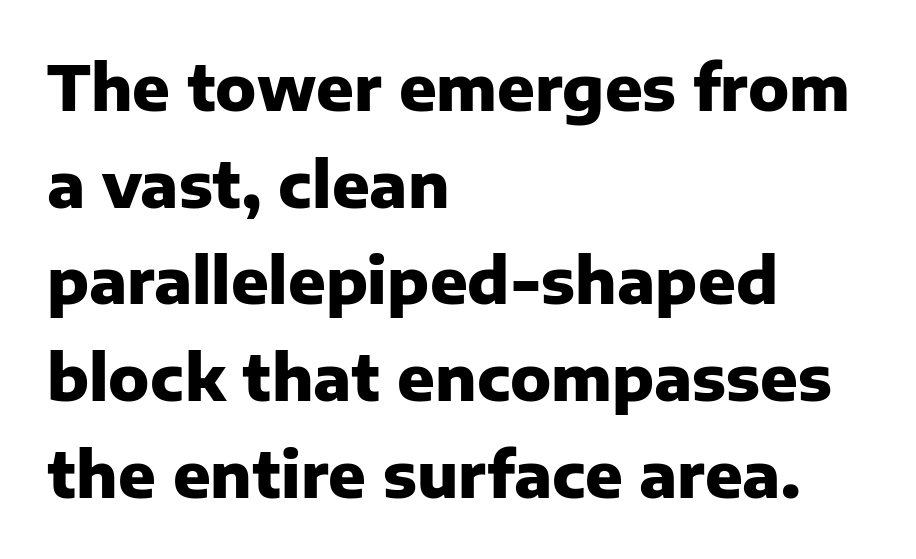
The image shows 62 px heavy sans-serif type, upright; set left-aligned, normal line spacing (1.56x), normal letter spacing, not underlined; low stroke contrast and a medium x-height.
